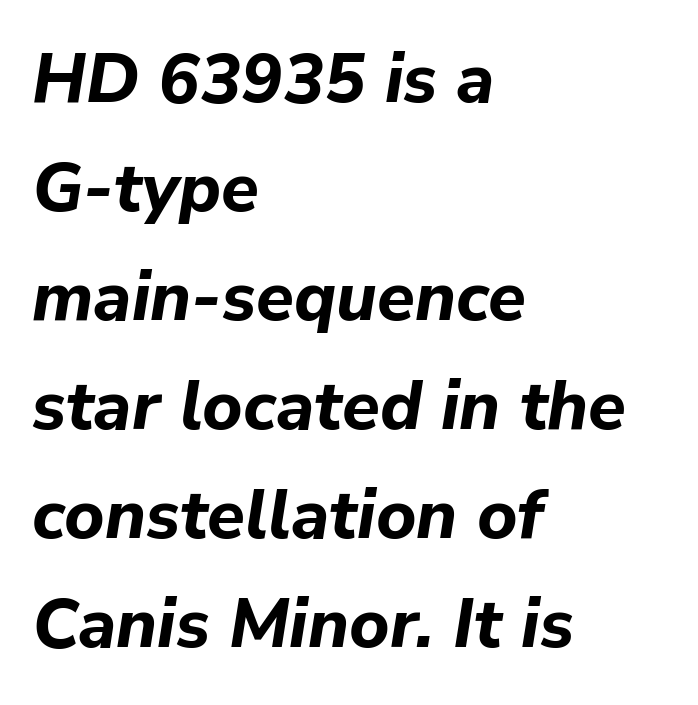
Q: Is the text bold? A: Yes.
Q: Is the text italic (slanted)? A: Yes, it leans right by about 9 degrees.
Q: Is the text underlined? A: No.
Q: How is the paragraph aligned? A: Left-aligned.
Q: Is the spacing between letters normal or unusually wide? A: Normal.
Q: Is the spacing between lines tight, normal or loose? A: Normal.
Q: Width (condensed, normal, or wide)? A: Normal.
Q: Stroke contrast? A: Low.
Q: x-height? A: Medium.
Q: Monospaced? A: No.
